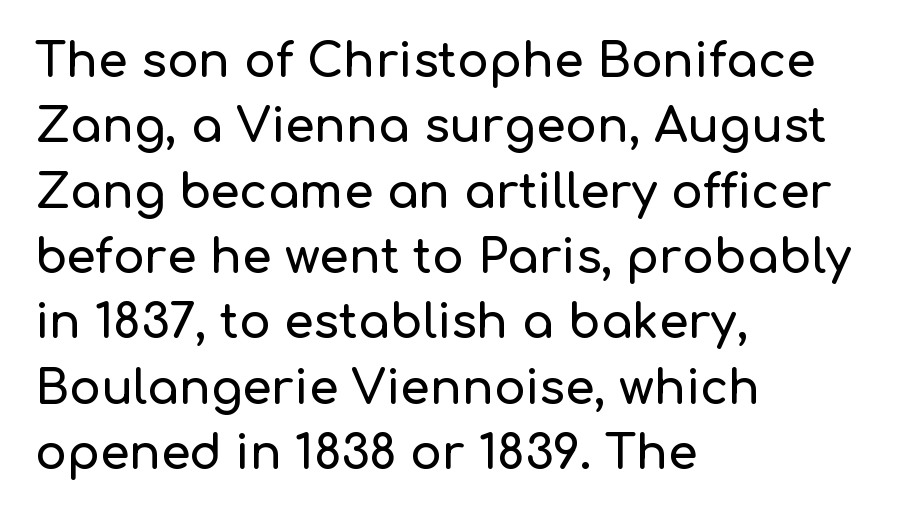
Note the varied advance widths — an 'i' is clearly narrower than an 'm'. Where is the straight margin? On the left. The type family on display is of the sans-serif kind. Anything drawn beneath the words? Only blank space.
